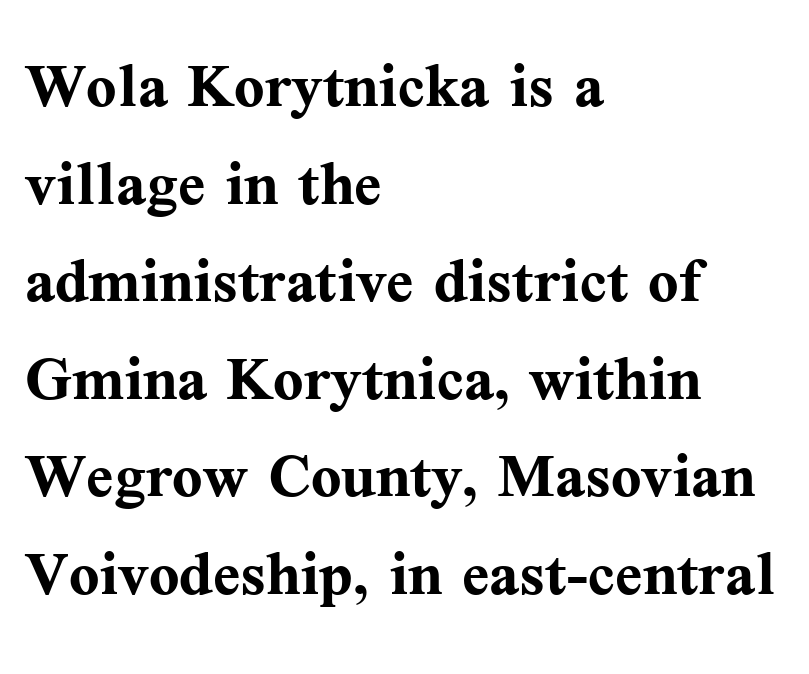
Q: Is the text bold? A: Yes.
Q: Is the text italic (slanted)? A: No, it is upright.
Q: Is the typeface a serif or a sans-serif typeface? A: Serif.
Q: Is the text underlined? A: No.
Q: How is the paragraph aligned? A: Left-aligned.
Q: Is the spacing between letters normal or unusually wide? A: Normal.
Q: Width (condensed, normal, or wide)? A: Normal.
Q: Stroke contrast? A: Medium.
Q: x-height? A: Medium.
Q: Monospaced? A: No.
